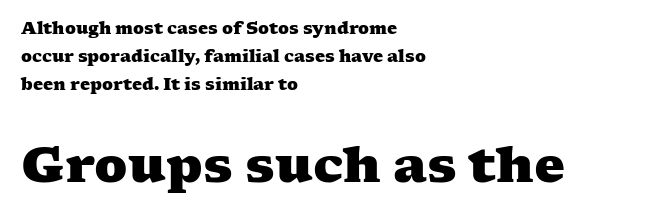
{"serif": "yes", "bold": "yes", "weight": "heavy", "width": "wide", "stroke_contrast": "medium", "x_height": "medium", "monospaced": "no", "underline": "no", "align": "left", "line_spacing_ratio": 1.75, "letter_spacing": "normal", "letter_spacing_em": 0.0, "larger_block": "second", "size_ratio": 3.06, "glyph_px": 49}
